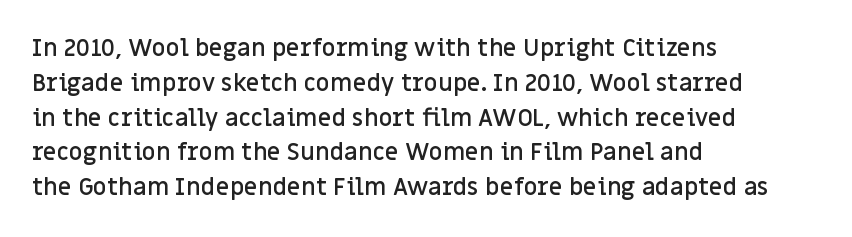
Notice how descenders clear the ascenders below comfortably — that's standard leading. It's the straight-up-and-down kind of type. Horizontally, the lines are justified to the leading edge only. Is the letter spacing exaggerated? No — it looks like the ordinary default. Semibold letterforms, between regular and bold.
